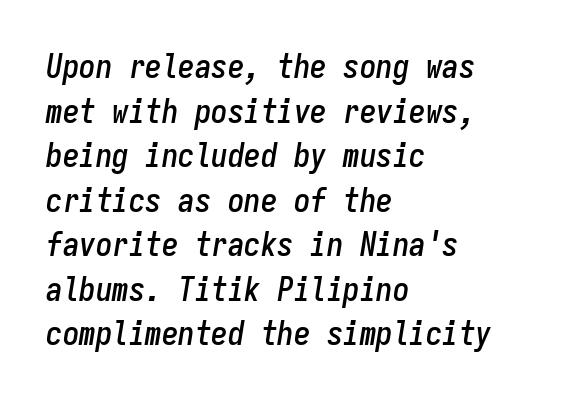
Q: Is the text italic (slanted)? A: Yes, it leans right by about 9 degrees.
Q: Is the text underlined? A: No.
Q: How is the paragraph aligned? A: Left-aligned.
Q: Is the spacing between letters normal or unusually wide? A: Normal.
Q: Is the spacing between lines tight, normal or loose? A: Normal.
Q: Width (condensed, normal, or wide)? A: Condensed.
Q: Stroke contrast? A: Low.
Q: x-height? A: Medium.
Q: Monospaced? A: Yes.
